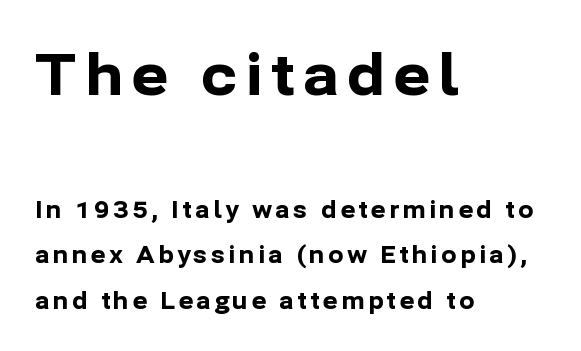
{"serif": "no", "italic": "no", "bold": "yes", "weight": "bold", "width": "normal", "stroke_contrast": "low", "x_height": "medium", "monospaced": "no", "underline": "no", "align": "left", "line_spacing": "loose", "line_spacing_ratio": 1.97, "larger_block": "first", "size_ratio": 2.48, "glyph_px": 57}
